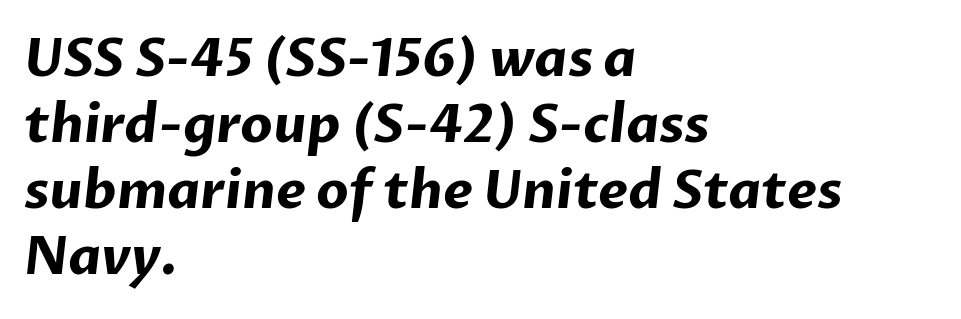
The image shows 52 px bold sans-serif type; set left-aligned, normal line spacing (1.27x), normal letter spacing, not underlined; low stroke contrast and a medium x-height.
